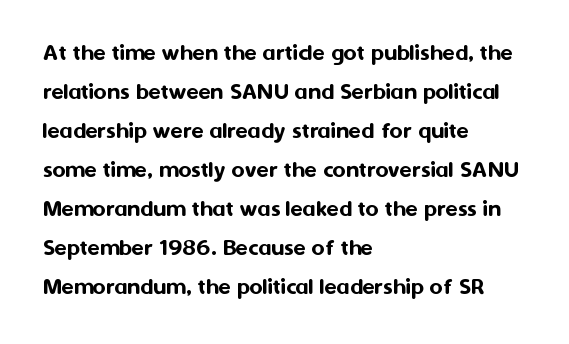
{"italic": "no", "underline": "no", "align": "left", "line_spacing": "normal", "line_spacing_ratio": 1.56, "letter_spacing": "normal", "letter_spacing_em": 0.0, "glyph_px": 25}
